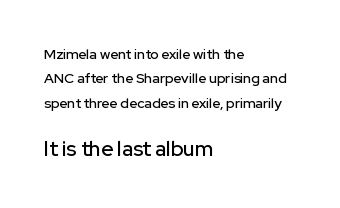
Q: Is the text italic (slanted)? A: No, it is upright.
Q: Is the text underlined? A: No.
Q: How is the paragraph aligned? A: Left-aligned.
Q: Is the spacing between letters normal or unusually wide? A: Normal.
Q: Which block of text is set in a larger size, the first (top) or the second (bottom)? A: The second (bottom) one.
